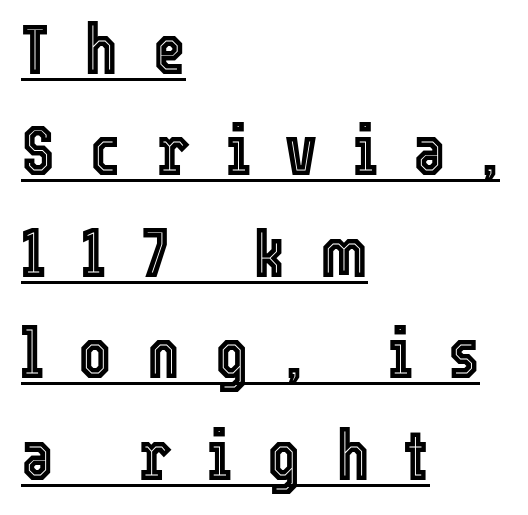
Think of a printed novel: that variable character pitch is what you see here. The face used here is rendered with a markedly widened letterfit. The face used here appears with an underline applied. Each new line begins a customary step beneath the previous one.
